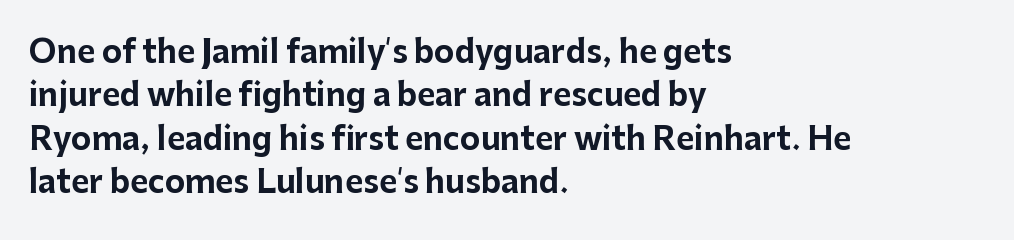
Underlining? Definitely not there. Short and long lines alike share a common starting point at left. Compared with typical paragraphs, the rows here are spaced about the same. This rendering leaves character spacing at its baseline value. Italic: no, the glyphs are upright roman.
